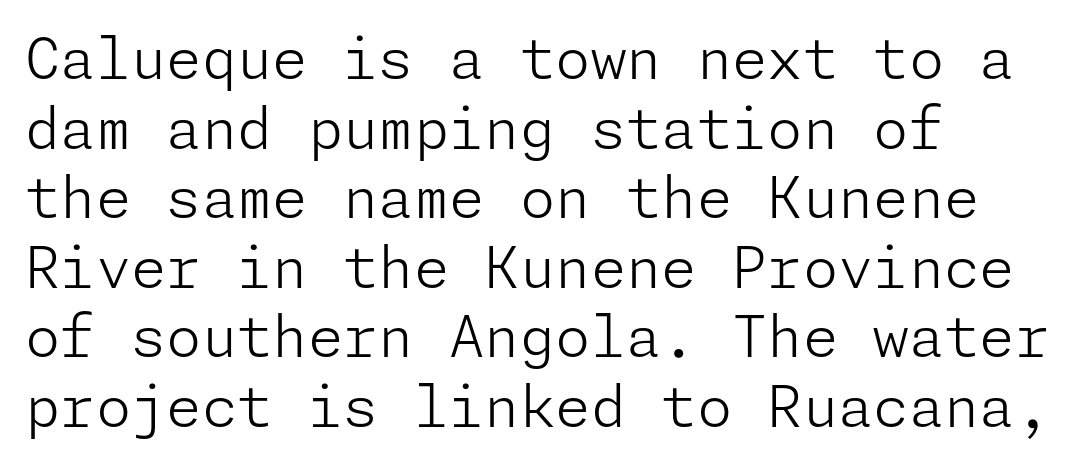
{"serif": "no", "italic": "no", "bold": "no", "weight": "light", "width": "normal", "stroke_contrast": "low", "x_height": "medium", "underline": "no", "align": "left", "line_spacing_ratio": 1.22, "letter_spacing": "normal", "letter_spacing_em": 0.0, "glyph_px": 57}
